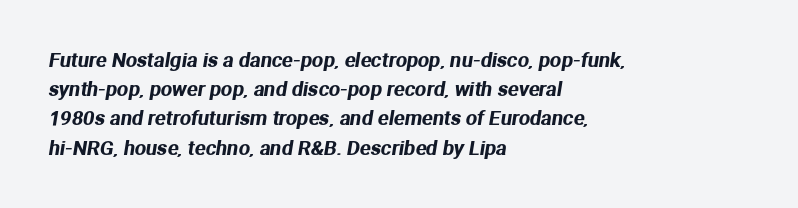
Each new line begins a customary step beneath the previous one. Compared with a centered layout, this one pins lines to the left instead. The face used here is rendered with its standard letterfit. A bare baseline throughout the passage.
